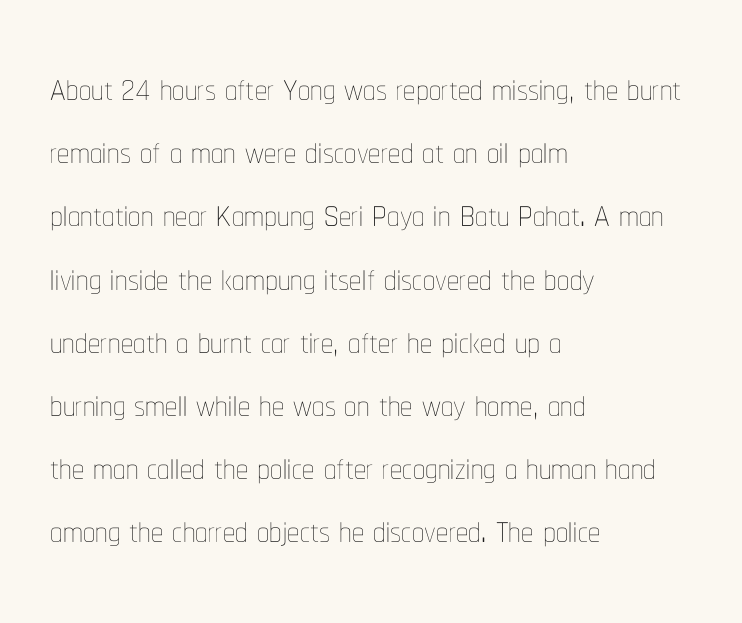
{"italic": "no", "bold": "no", "weight": "thin", "width": "condensed", "stroke_contrast": "low", "x_height": "medium", "monospaced": "no", "underline": "no", "align": "left", "line_spacing": "normal", "line_spacing_ratio": 1.29, "letter_spacing": "normal", "letter_spacing_em": 0.0, "glyph_px": 49}
